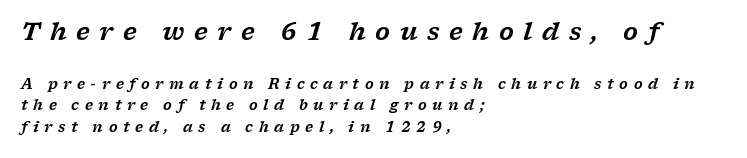
{"italic": "yes", "lean": "right", "slant_degrees": 17, "underline": "no", "align": "left", "line_spacing": "normal", "line_spacing_ratio": 1.56, "letter_spacing": "wide", "letter_spacing_em": 0.4, "larger_block": "first", "size_ratio": 1.71, "glyph_px": 24}
